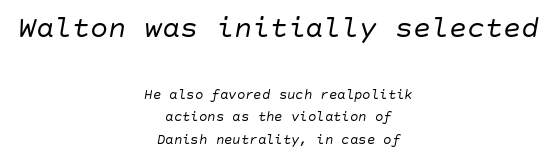
Glyph-to-glyph distance matches everyday printed text. The whitespace from short lines is split evenly between both sides. A bare baseline throughout the passage. Character size in the leading block exceeds that of the trailing block. Slanted lettering throughout. If you measured baseline to baseline, you'd find a middling distance.
